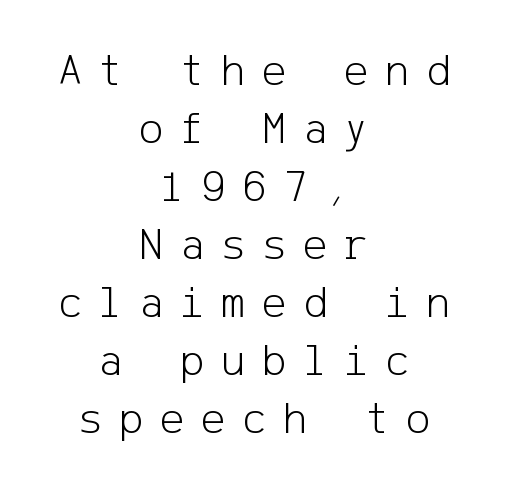
Q: Is the text bold? A: No.
Q: Is the text italic (slanted)? A: No, it is upright.
Q: Is the typeface a serif or a sans-serif typeface? A: Sans-serif.
Q: Is the text underlined? A: No.
Q: How is the paragraph aligned? A: Centered.
Q: Is the spacing between letters normal or unusually wide? A: Unusually wide.
Q: Is the spacing between lines tight, normal or loose? A: Normal.
Q: Width (condensed, normal, or wide)? A: Normal.
Q: Stroke contrast? A: Low.
Q: x-height? A: Medium.
